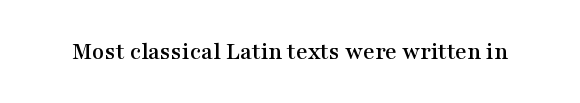
The image shows 25 px text type, upright; set normal letter spacing, not underlined.
